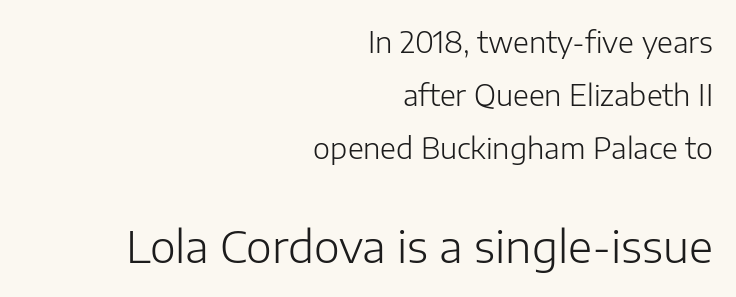
The image shows 44 px light sans-serif type, upright; set right-aligned, line spacing 1.83x, normal letter spacing, not underlined; the second (bottom) block is 1.52x larger; low stroke contrast and a medium x-height.
